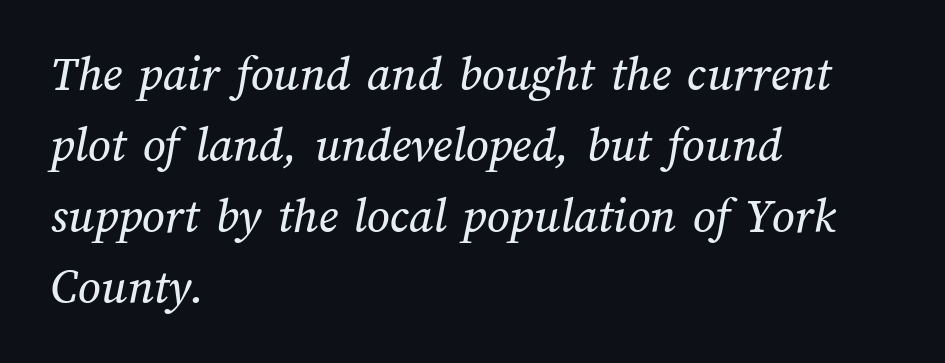
Q: Is the text underlined? A: No.
Q: How is the paragraph aligned? A: Left-aligned.
Q: Is the spacing between letters normal or unusually wide? A: Normal.
Q: Is the spacing between lines tight, normal or loose? A: Normal.
Q: Width (condensed, normal, or wide)? A: Normal.
Q: Stroke contrast? A: Medium.
Q: x-height? A: Medium.
Q: Monospaced? A: No.
